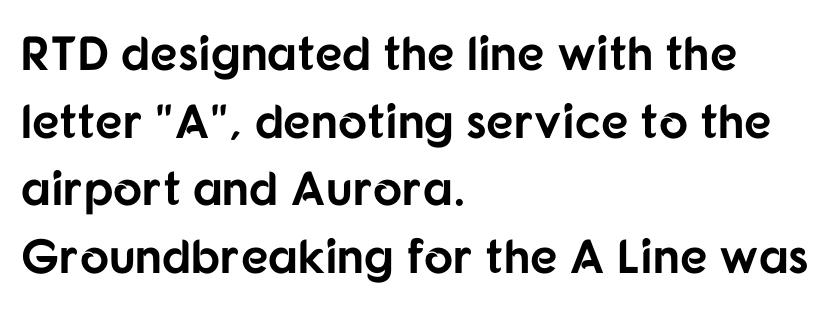
The image shows 48 px bold sans-serif type, upright; set left-aligned, normal line spacing (1.41x), normal letter spacing, not underlined; low stroke contrast and a medium x-height.
